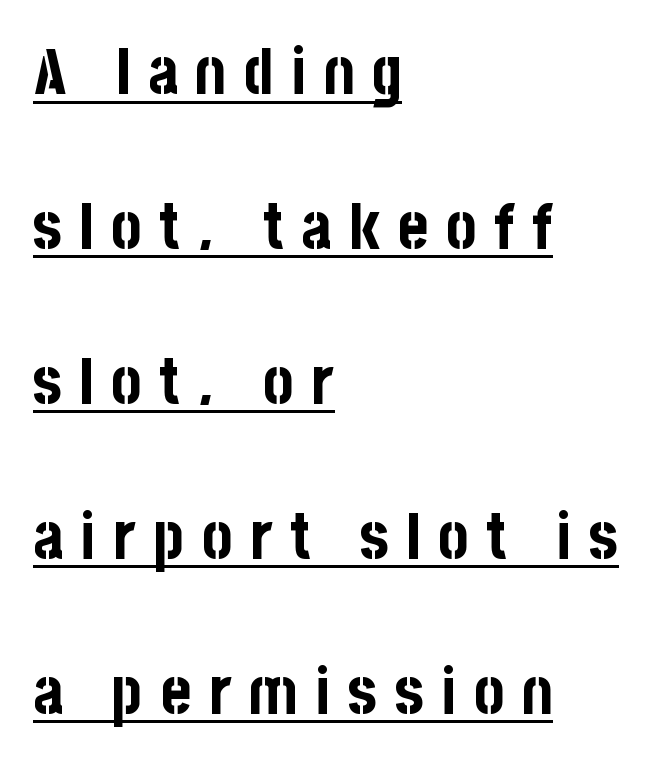
{"serif": "no", "italic": "no", "bold": "yes", "weight": "bold", "width": "condensed", "stroke_contrast": "low", "x_height": "large", "monospaced": "no", "underline": "yes", "align": "left", "line_spacing": "loose", "line_spacing_ratio": 2.42, "letter_spacing": "wide", "letter_spacing_em": 0.27, "glyph_px": 64}
